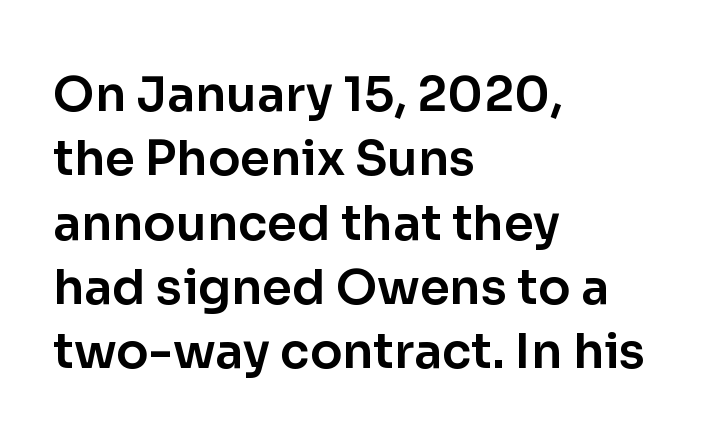
Q: Is the text italic (slanted)? A: No, it is upright.
Q: Is the typeface a serif or a sans-serif typeface? A: Sans-serif.
Q: Is the text underlined? A: No.
Q: How is the paragraph aligned? A: Left-aligned.
Q: Is the spacing between letters normal or unusually wide? A: Normal.
Q: Is the spacing between lines tight, normal or loose? A: Normal.
Q: Width (condensed, normal, or wide)? A: Normal.
Q: Stroke contrast? A: Low.
Q: x-height? A: Medium.
Q: Monospaced? A: No.
